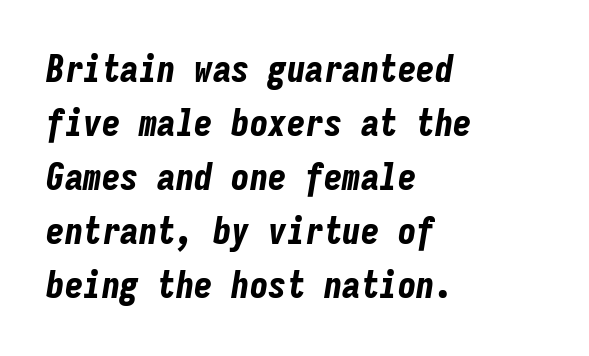
The image shows 37 px bold, condensed type, italic (leaning right), monospaced; set left-aligned, normal line spacing (1.46x), normal letter spacing, not underlined; low stroke contrast and a medium x-height.
